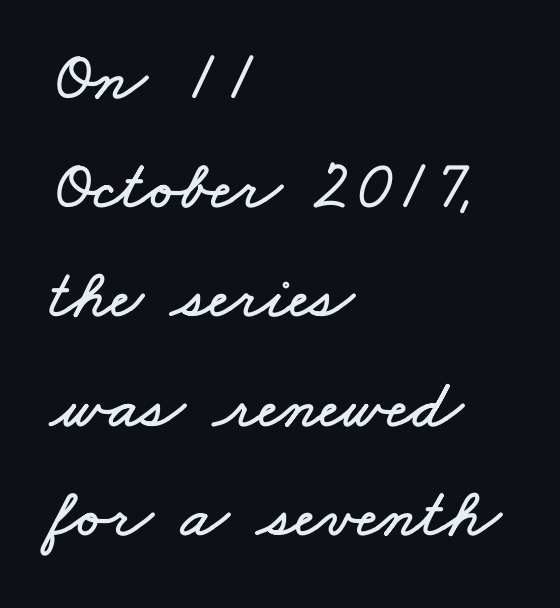
{"width": "wide", "stroke_contrast": "low", "x_height": "small", "monospaced": "no", "underline": "no", "align": "left", "line_spacing": "normal", "line_spacing_ratio": 1.56, "letter_spacing": "normal", "letter_spacing_em": 0.0, "glyph_px": 70}
